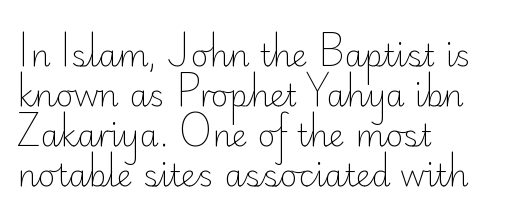
Q: Is the text bold? A: No.
Q: Is the text italic (slanted)? A: No, it is upright.
Q: Is the typeface a serif or a sans-serif typeface? A: Sans-serif.
Q: Is the text underlined? A: No.
Q: How is the paragraph aligned? A: Left-aligned.
Q: Is the spacing between letters normal or unusually wide? A: Normal.
Q: Is the spacing between lines tight, normal or loose? A: Normal.
Q: Width (condensed, normal, or wide)? A: Normal.
Q: Stroke contrast? A: Low.
Q: x-height? A: Small.
Q: Monospaced? A: No.
